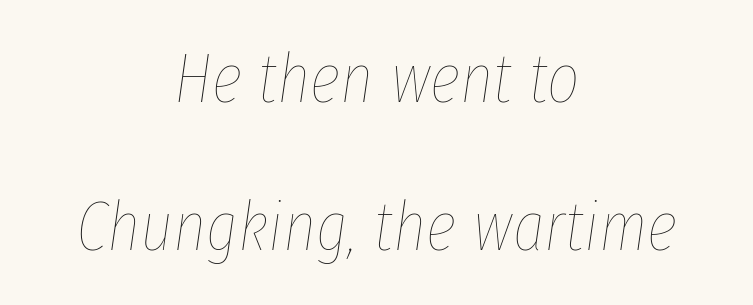
Q: Is the text bold? A: No.
Q: Is the text italic (slanted)? A: Yes, it leans right by about 8 degrees.
Q: Is the text underlined? A: No.
Q: How is the paragraph aligned? A: Centered.
Q: Is the spacing between letters normal or unusually wide? A: Normal.
Q: Is the spacing between lines tight, normal or loose? A: Loose.
Q: Width (condensed, normal, or wide)? A: Condensed.
Q: Stroke contrast? A: Low.
Q: x-height? A: Medium.
Q: Monospaced? A: No.
